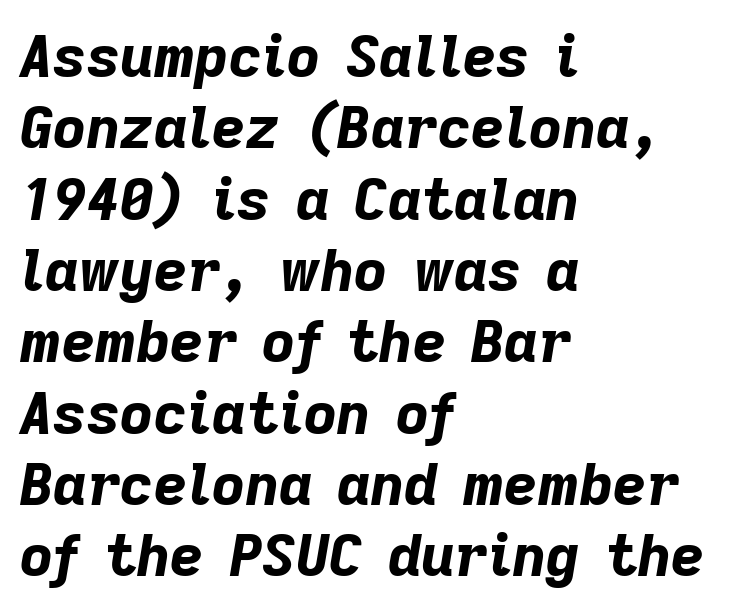
{"italic": "yes", "lean": "right", "slant_degrees": 9, "bold": "yes", "weight": "bold", "width": "normal", "stroke_contrast": "low", "x_height": "medium", "monospaced": "no", "underline": "no", "align": "left", "line_spacing_ratio": 1.23, "letter_spacing": "normal", "letter_spacing_em": 0.0, "glyph_px": 58}
